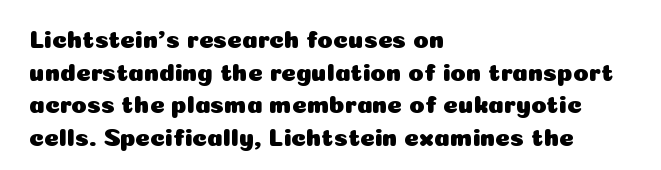
{"italic": "no", "underline": "no", "align": "left", "line_spacing": "normal", "line_spacing_ratio": 1.31, "letter_spacing": "normal", "letter_spacing_em": 0.0, "glyph_px": 25}
